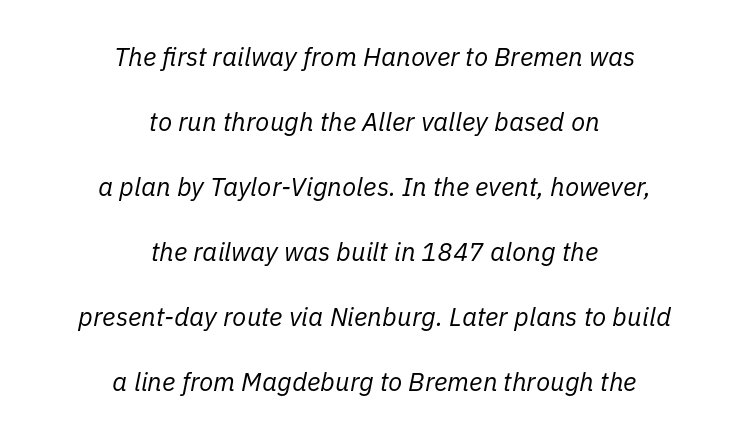
The gap between lines stays unmarked. Does the lettering tilt? It does — this is italic. Unbolded letterforms with no extra heft. One glance says open: line gaps are wider than usual.
